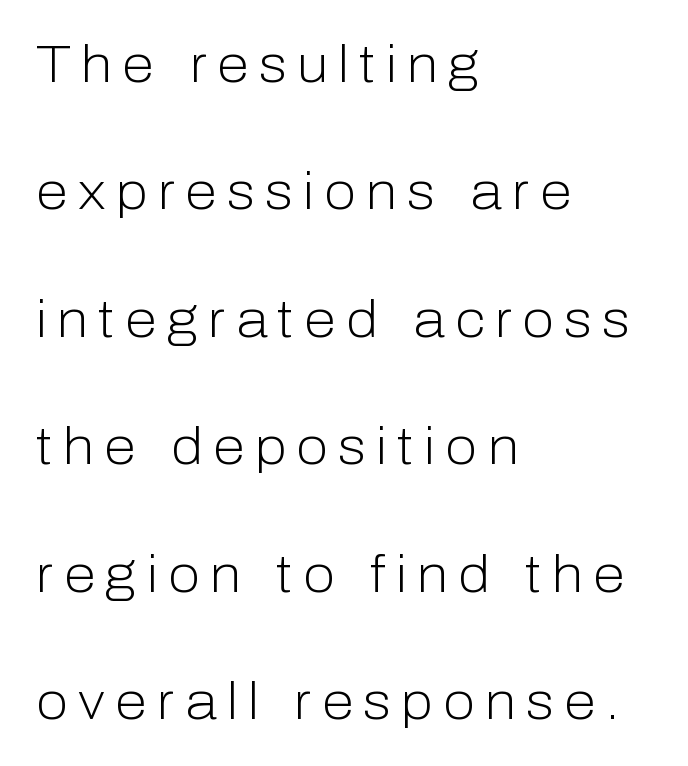
Q: Is the text bold? A: No.
Q: Is the text italic (slanted)? A: No, it is upright.
Q: Is the typeface a serif or a sans-serif typeface? A: Sans-serif.
Q: Is the text underlined? A: No.
Q: How is the paragraph aligned? A: Left-aligned.
Q: Is the spacing between letters normal or unusually wide? A: Unusually wide.
Q: Is the spacing between lines tight, normal or loose? A: Loose.
Q: Width (condensed, normal, or wide)? A: Normal.
Q: Stroke contrast? A: Low.
Q: x-height? A: Medium.
Q: Monospaced? A: No.
